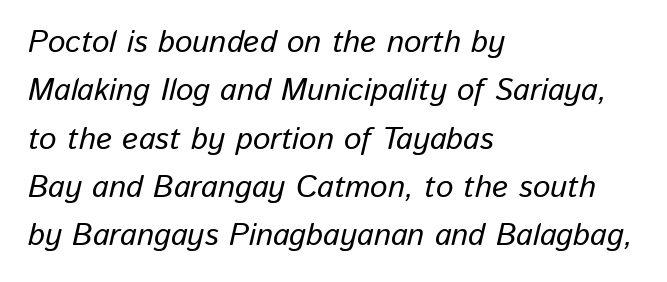
{"italic": "yes", "lean": "right", "slant_degrees": 13, "width": "normal", "stroke_contrast": "low", "x_height": "medium", "monospaced": "no", "underline": "no", "align": "left", "line_spacing": "normal", "line_spacing_ratio": 1.56, "letter_spacing": "normal", "letter_spacing_em": 0.0, "glyph_px": 31}
